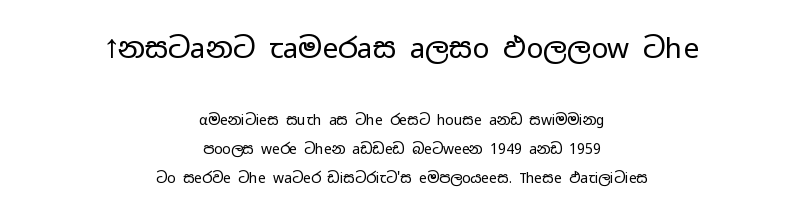
The image shows 28 px regular-weight, wide sans-serif type, upright; set centered, loose line spacing (2.08x), normal letter spacing, not underlined; the first (top) block is 2.0x larger; low stroke contrast and a medium x-height.
